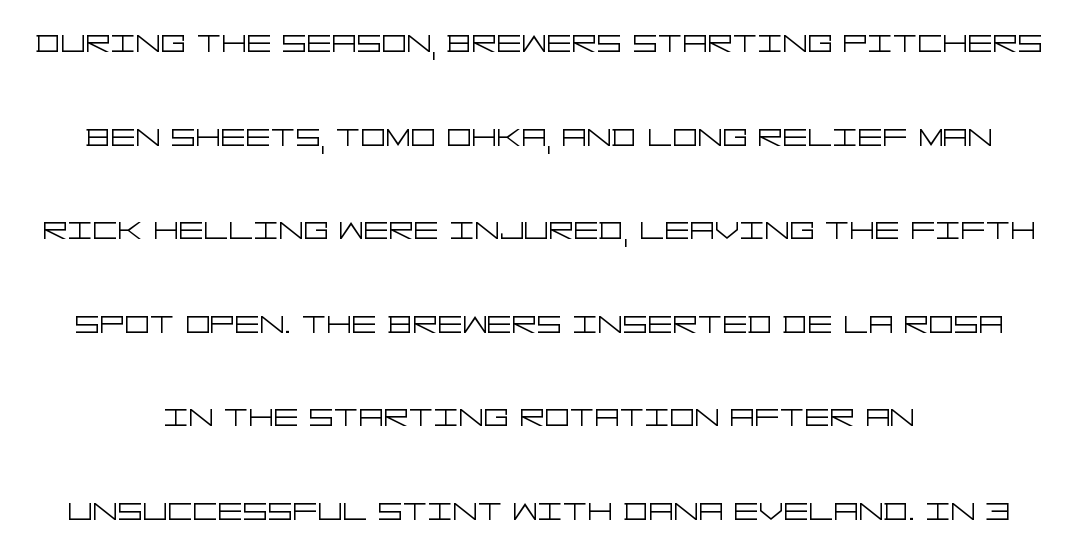
The letters carry no serifs — their stems end cleanly without finishing strokes. The zone under the glyphs is completely vacant. The characters are drawn with everyday or finer stroke widths. The passage shown has conventional tracking throughout. If you folded the block vertically in half, each line would mirror itself in length. The rendering uses a large line-height, opening up the rows.
